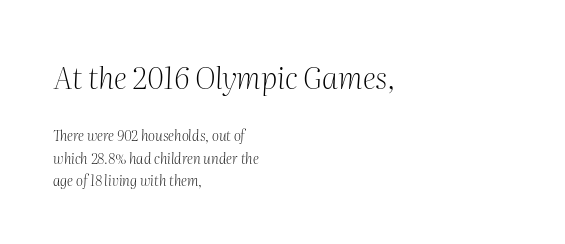
The paragraph shown leans on its left margin. Each letter keeps its own natural width here, so spacing adapts to shape. This is oblique type, the kind used for emphasis or titles. Standard letterfit; no display-style spreading of the glyphs. Descenders are the only things crossing below the line. The characters display serif detailing at their extremities.
